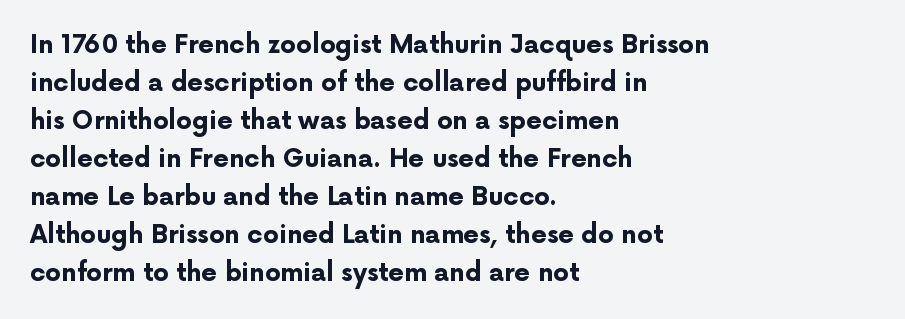
Leftover space on each line is placed entirely after the last word. Normally led — the rows are evenly, conventionally spaced. Type without underlining. Here the glyphs are tracked normally, forming tight word shapes.
